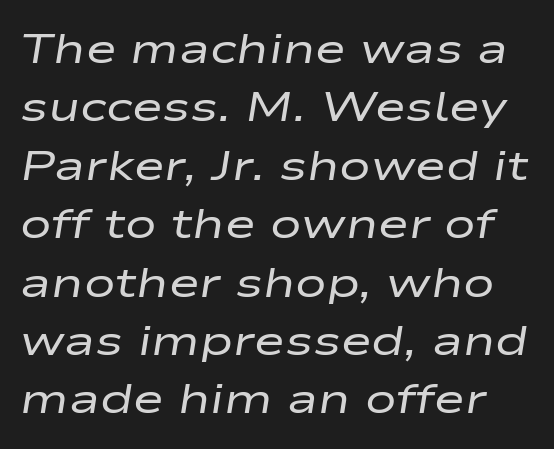
The glyphs are unaccompanied by any horizontal stroke below them. These lines are rendered in a variable-pitch font. A normal amount of white space separates one row of letters from the next. There's an unmistakable incline to the writing here. The type is set solid horizontally, with unmodified tracking. Think standard paragraph weight, or any step lighter than that.
